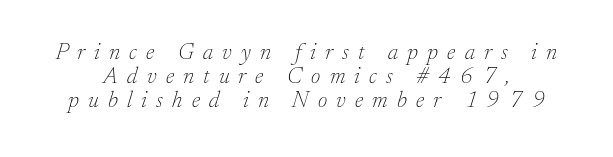
The image shows 23 px text type, italic (leaning right); set tight line spacing (1.05x), unusually wide letter spacing (+0.4 em), not underlined.
